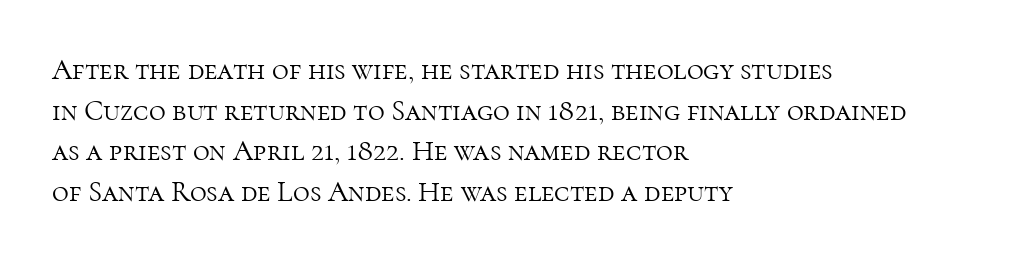
{"serif": "yes", "italic": "no", "bold": "no", "weight": "light", "width": "normal", "stroke_contrast": "high", "x_height": "medium", "monospaced": "no", "underline": "no", "align": "left", "line_spacing": "normal", "line_spacing_ratio": 1.4, "letter_spacing": "normal", "letter_spacing_em": 0.0, "glyph_px": 29}
